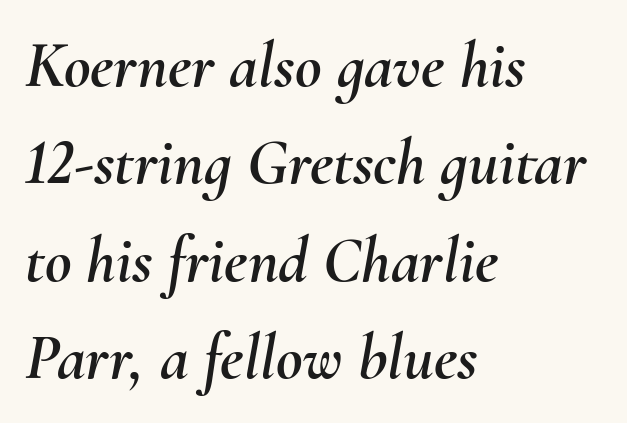
{"italic": "yes", "lean": "right", "slant_degrees": 10, "width": "normal", "stroke_contrast": "medium", "x_height": "small", "monospaced": "no", "underline": "no", "align": "left", "line_spacing": "normal", "line_spacing_ratio": 1.5, "letter_spacing": "normal", "letter_spacing_em": 0.0, "glyph_px": 65}
